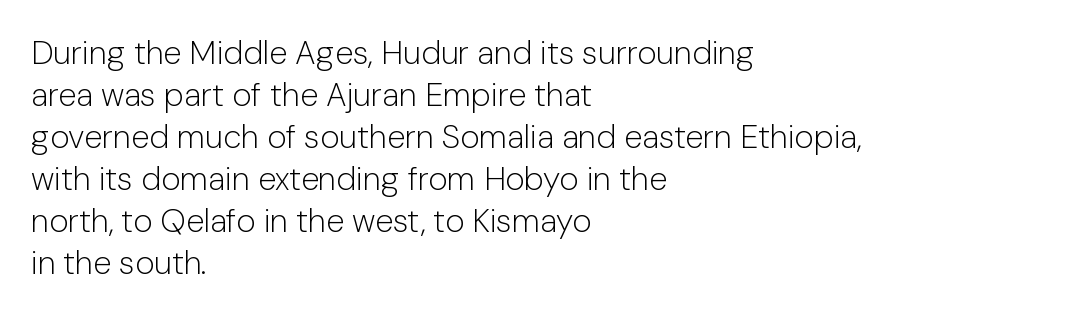
Q: Is the text bold? A: No.
Q: Is the text italic (slanted)? A: No, it is upright.
Q: Is the typeface a serif or a sans-serif typeface? A: Sans-serif.
Q: Is the text underlined? A: No.
Q: How is the paragraph aligned? A: Left-aligned.
Q: Is the spacing between letters normal or unusually wide? A: Normal.
Q: Is the spacing between lines tight, normal or loose? A: Normal.
Q: Width (condensed, normal, or wide)? A: Normal.
Q: Stroke contrast? A: Low.
Q: x-height? A: Medium.
Q: Monospaced? A: No.
